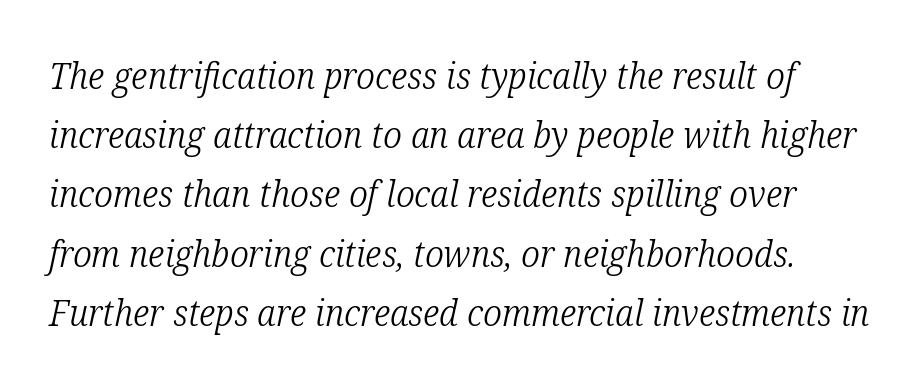
Q: Is the text bold? A: No.
Q: Is the text italic (slanted)? A: Yes, it leans right by about 12 degrees.
Q: Is the typeface a serif or a sans-serif typeface? A: Serif.
Q: Is the text underlined? A: No.
Q: Is the spacing between letters normal or unusually wide? A: Normal.
Q: Is the spacing between lines tight, normal or loose? A: Normal.
Q: Width (condensed, normal, or wide)? A: Condensed.
Q: Stroke contrast? A: Low.
Q: x-height? A: Medium.
Q: Monospaced? A: No.
